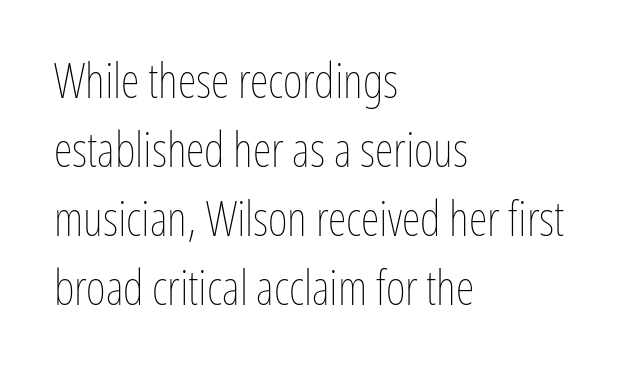
Q: Is the text bold? A: No.
Q: Is the text italic (slanted)? A: No, it is upright.
Q: Is the text underlined? A: No.
Q: How is the paragraph aligned? A: Left-aligned.
Q: Is the spacing between letters normal or unusually wide? A: Normal.
Q: Is the spacing between lines tight, normal or loose? A: Normal.
Q: Width (condensed, normal, or wide)? A: Condensed.
Q: Stroke contrast? A: Low.
Q: x-height? A: Medium.
Q: Monospaced? A: No.
